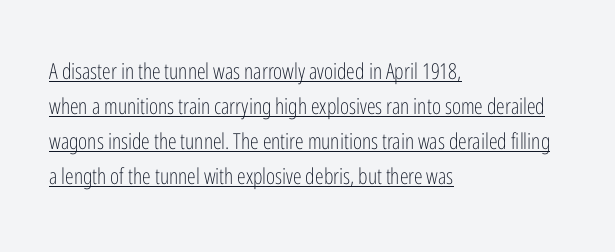
{"italic": "no", "bold": "no", "underline": "yes", "align": "left", "line_spacing": "normal", "line_spacing_ratio": 1.59, "letter_spacing": "normal", "letter_spacing_em": 0.0, "glyph_px": 22}
